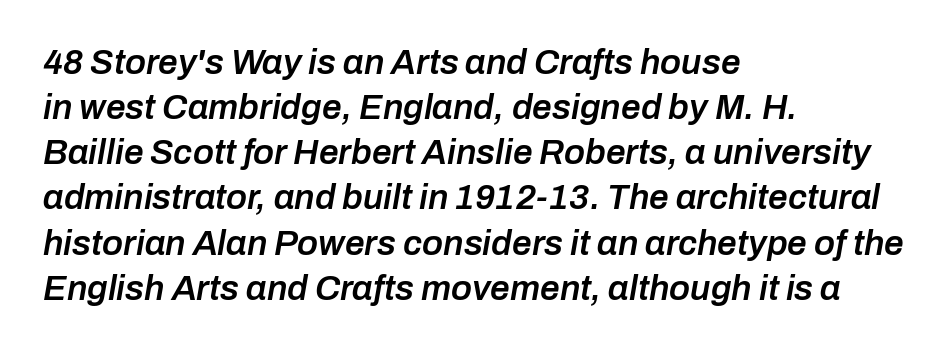
If you measured baseline to baseline, you'd find a middling distance. Strokes here are thickened, but only to semibold level. Bare-footed words on every line. Quick note: italic. Line beginnings align vertically; line endings do not. Each word holds together tightly as a unit, with standard inter-letter gaps.
